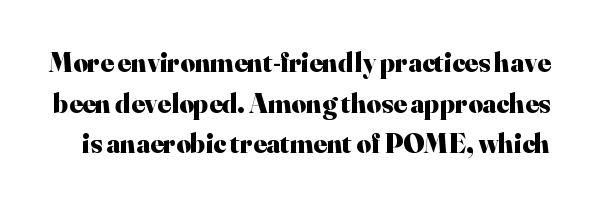
The image shows 28 px heavy serif type, upright; set normal line spacing (1.45x), normal letter spacing, not underlined; high stroke contrast and a small x-height.
